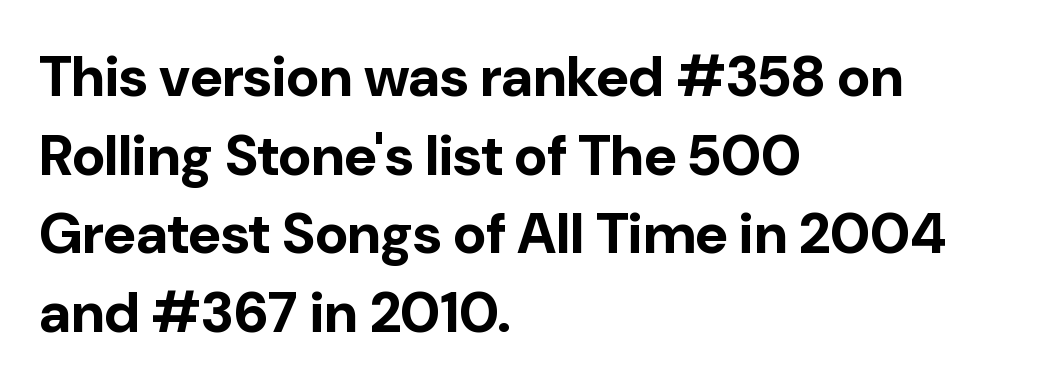
The image shows 57 px bold sans-serif type, upright; set left-aligned, normal line spacing (1.38x), normal letter spacing, not underlined; low stroke contrast and a medium x-height.
